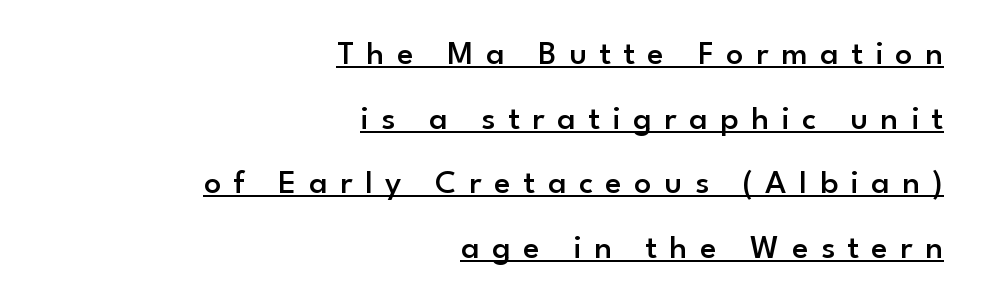
{"serif": "no", "italic": "no", "bold": "semi", "weight": "semibold", "width": "normal", "stroke_contrast": "low", "x_height": "small", "monospaced": "no", "underline": "yes", "align": "right", "line_spacing": "loose", "line_spacing_ratio": 1.9, "letter_spacing": "wide", "letter_spacing_em": 0.37, "glyph_px": 34}
